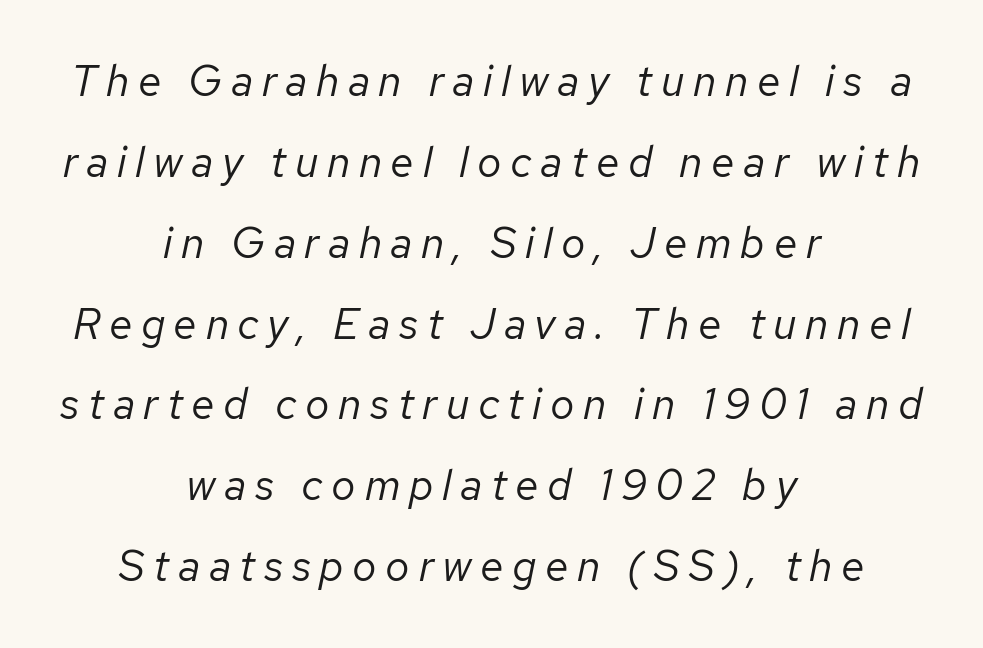
Q: Is the text bold? A: No.
Q: Is the text italic (slanted)? A: Yes, it leans right by about 12 degrees.
Q: Is the text underlined? A: No.
Q: How is the paragraph aligned? A: Centered.
Q: Is the spacing between letters normal or unusually wide? A: Unusually wide.
Q: Width (condensed, normal, or wide)? A: Normal.
Q: Stroke contrast? A: Low.
Q: x-height? A: Medium.
Q: Monospaced? A: No.
